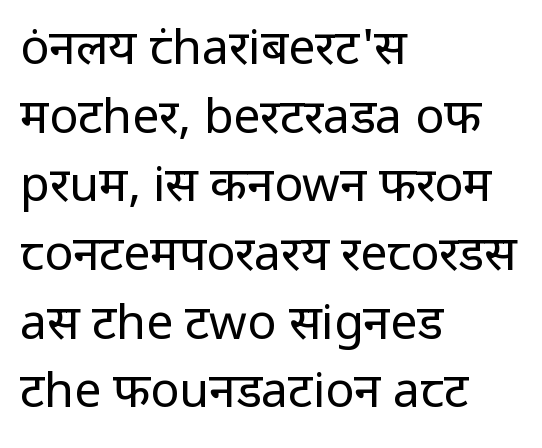
The image shows 48 px regular-weight sans-serif type, upright; set left-aligned, normal line spacing (1.43x), normal letter spacing, not underlined; low stroke contrast and a medium x-height.
